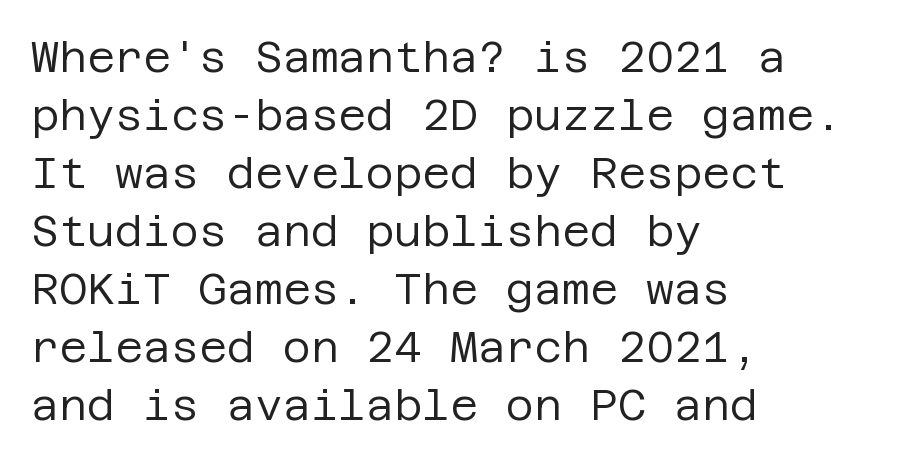
{"serif": "no", "italic": "no", "bold": "no", "weight": "regular", "width": "normal", "stroke_contrast": "low", "x_height": "large", "underline": "no", "align": "left", "line_spacing": "normal", "line_spacing_ratio": 1.35, "letter_spacing": "normal", "letter_spacing_em": 0.0, "glyph_px": 43}
